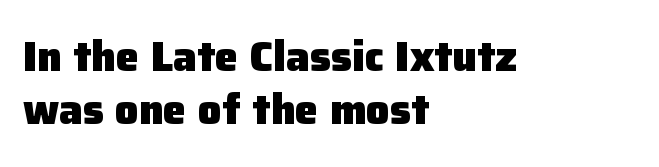
The image shows 42 px heavy sans-serif type, upright; set left-aligned, normal line spacing (1.27x), normal letter spacing, not underlined; low stroke contrast and a medium x-height.
